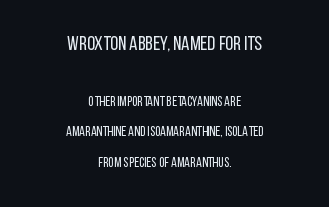
{"italic": "no", "bold": "no", "underline": "no", "align": "center", "line_spacing": "loose", "line_spacing_ratio": 2.19, "letter_spacing": "normal", "letter_spacing_em": 0.0, "larger_block": "first", "size_ratio": 1.43, "glyph_px": 20}
